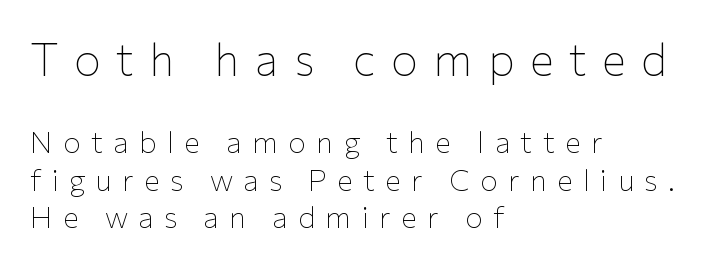
{"serif": "no", "italic": "no", "bold": "no", "weight": "thin", "width": "normal", "stroke_contrast": "low", "x_height": "medium", "monospaced": "no", "underline": "no", "align": "left", "line_spacing": "normal", "line_spacing_ratio": 1.25, "letter_spacing": "wide", "letter_spacing_em": 0.34, "larger_block": "first", "size_ratio": 1.5, "glyph_px": 45}
